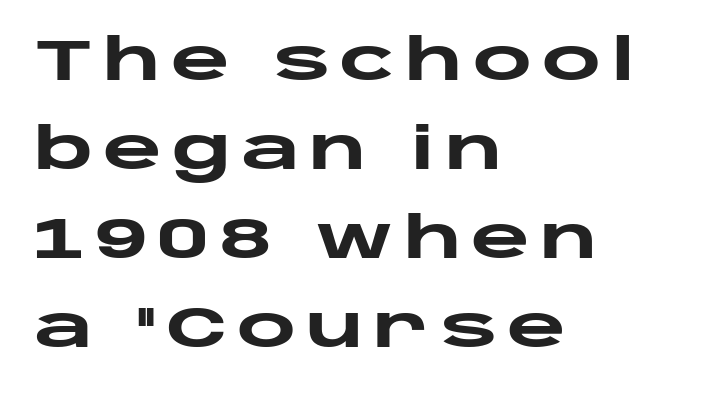
The image shows 57 px heavy, wide sans-serif type, upright; set left-aligned, normal line spacing (1.56x), not underlined; low stroke contrast and a large x-height.
